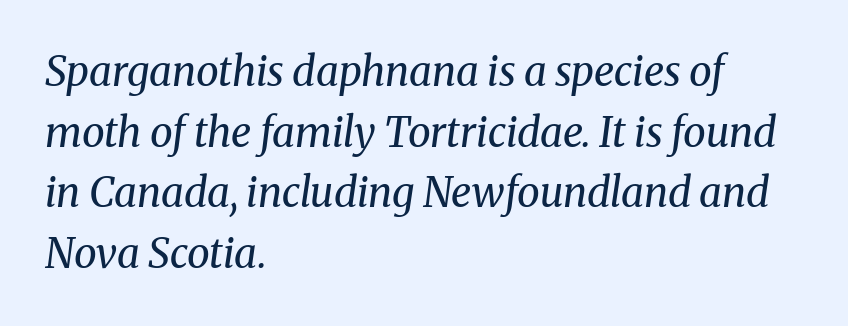
What stands out about the letter spacing? Nothing — it is the standard amount. The letters advance in unequal steps, a hallmark of proportional type. One glance says typical: line gaps are just what's usual. Characters are canted at an angle relative to the baseline's perpendicular. Regarding serifs, this sample has them. Compared with a centered layout, this one pins lines to the left instead.
